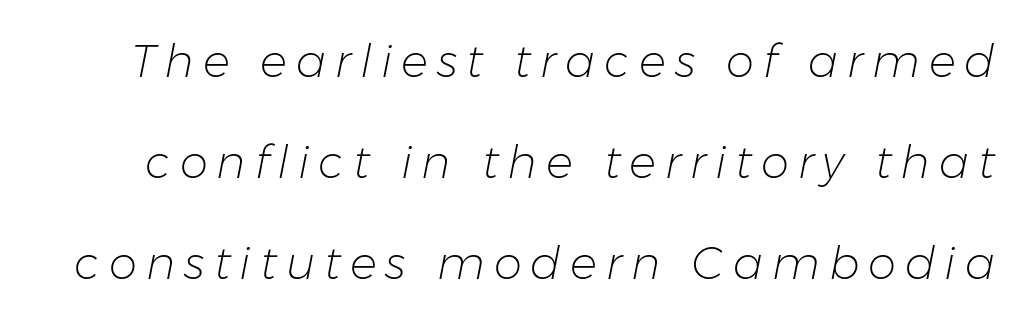
{"italic": "yes", "lean": "right", "slant_degrees": 11, "bold": "no", "weight": "light", "width": "normal", "stroke_contrast": "low", "x_height": "medium", "monospaced": "no", "underline": "no", "line_spacing": "loose", "line_spacing_ratio": 2.24, "letter_spacing": "wide", "letter_spacing_em": 0.2, "glyph_px": 45}
